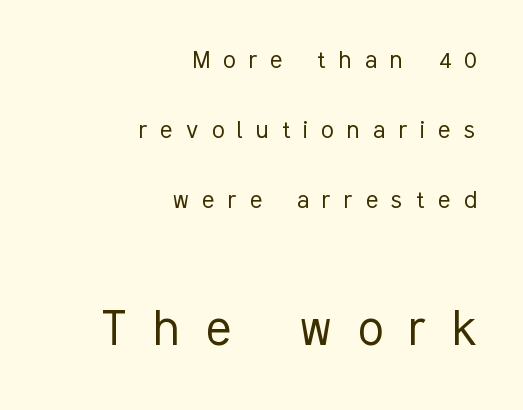
Q: Is the text bold? A: No.
Q: Is the text italic (slanted)? A: No, it is upright.
Q: Is the typeface a serif or a sans-serif typeface? A: Sans-serif.
Q: Is the text underlined? A: No.
Q: How is the paragraph aligned? A: Right-aligned.
Q: Is the spacing between letters normal or unusually wide? A: Unusually wide.
Q: Is the spacing between lines tight, normal or loose? A: Loose.
Q: Which block of text is set in a larger size, the first (top) or the second (bottom)? A: The second (bottom) one.
Q: Width (condensed, normal, or wide)? A: Condensed.
Q: Stroke contrast? A: Low.
Q: x-height? A: Medium.
Q: Monospaced? A: No.
